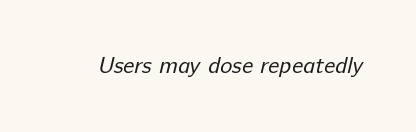
Between one letter and the next there's only the usual sliver of space. Weight: in the light-to-regular range. This rendering features lettering with no underline.
